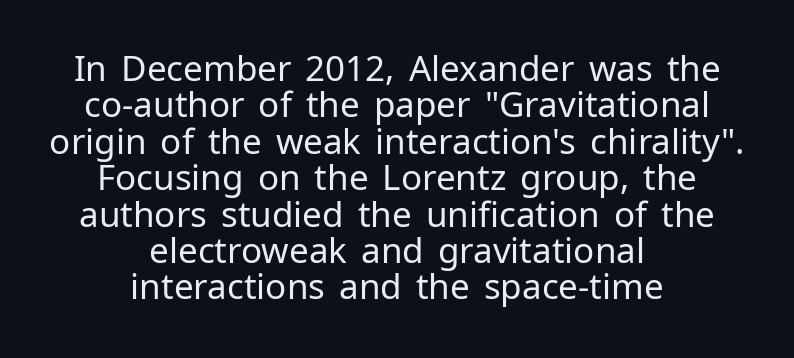
{"serif": "no", "italic": "no", "bold": "no", "weight": "regular", "width": "normal", "stroke_contrast": "low", "x_height": "medium", "monospaced": "no", "underline": "no", "align": "center", "line_spacing": "tight", "line_spacing_ratio": 1.04, "letter_spacing": "normal", "letter_spacing_em": 0.0, "glyph_px": 35}
